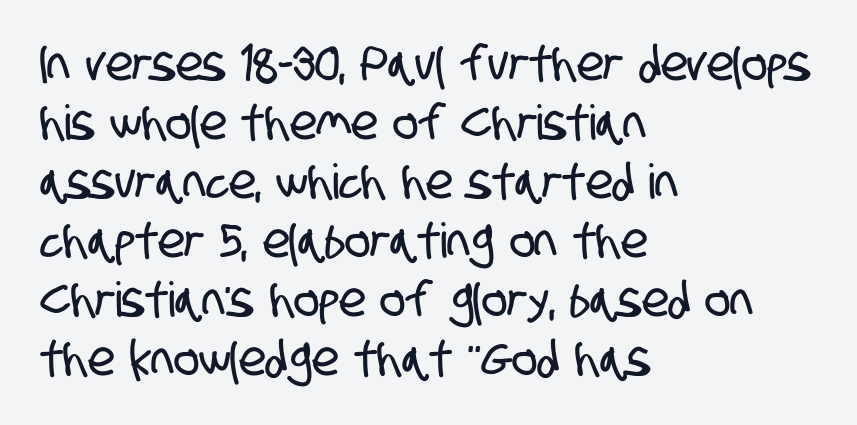
{"serif": "no", "width": "condensed", "stroke_contrast": "low", "x_height": "large", "monospaced": "no", "underline": "no", "align": "left", "line_spacing_ratio": 1.23, "letter_spacing": "normal", "letter_spacing_em": 0.0, "glyph_px": 48}
